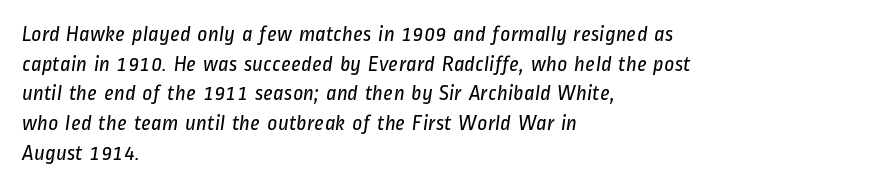
Decoration check: the copy has no underline. No letter is thick-stroked: the sample isn't bold. What's the leading like? Ordinary, nothing unusual. The ragged edge is on the right, which tells us the setting is flush left. Compared with typical body copy, the letter spacing here is the same.
